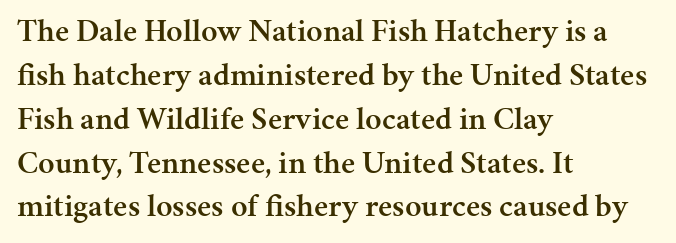
Q: Is the text bold? A: Semi-bold.
Q: Is the text italic (slanted)? A: No, it is upright.
Q: Is the typeface a serif or a sans-serif typeface? A: Serif.
Q: Is the text underlined? A: No.
Q: How is the paragraph aligned? A: Left-aligned.
Q: Is the spacing between letters normal or unusually wide? A: Normal.
Q: Is the spacing between lines tight, normal or loose? A: Normal.
Q: Width (condensed, normal, or wide)? A: Normal.
Q: Stroke contrast? A: Medium.
Q: x-height? A: Medium.
Q: Monospaced? A: No.
